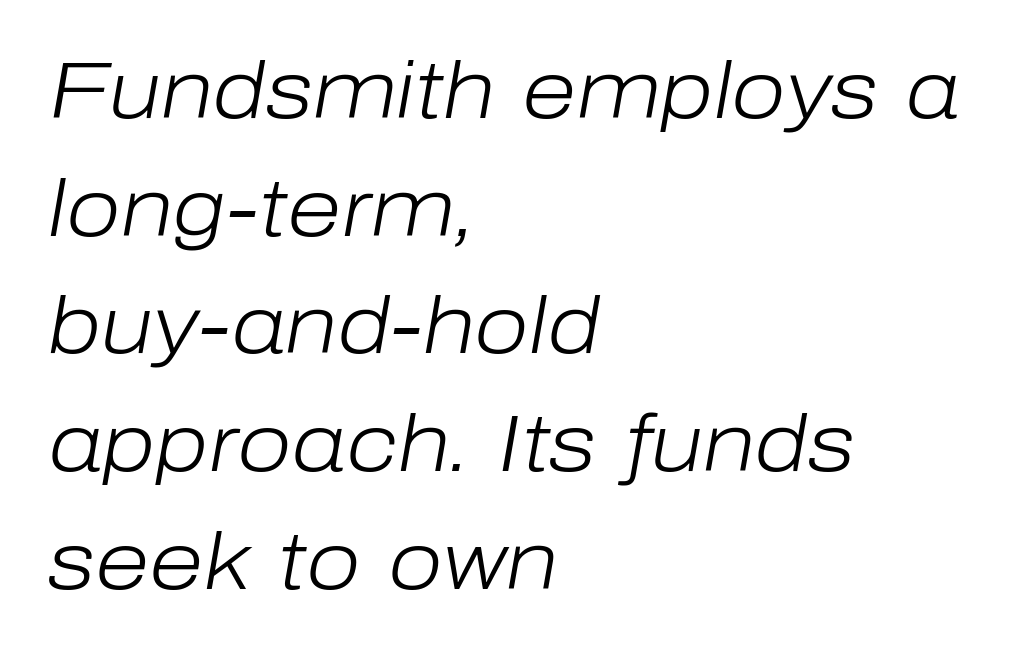
The image shows 79 px light type, italic (leaning right); set left-aligned, normal line spacing (1.49x), normal letter spacing, not underlined; low stroke contrast and a medium x-height.
